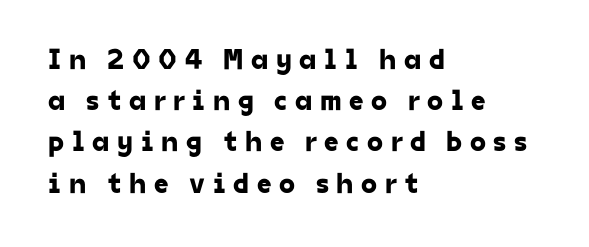
Descenders are the only things crossing below the line. Words appear elongated and porous because spacing is wide. The text was rendered using a sans face with plain stroke endings. Think of a printed novel: that variable character pitch is what you see here. Does the copy run flush right? No — it runs flush left.
